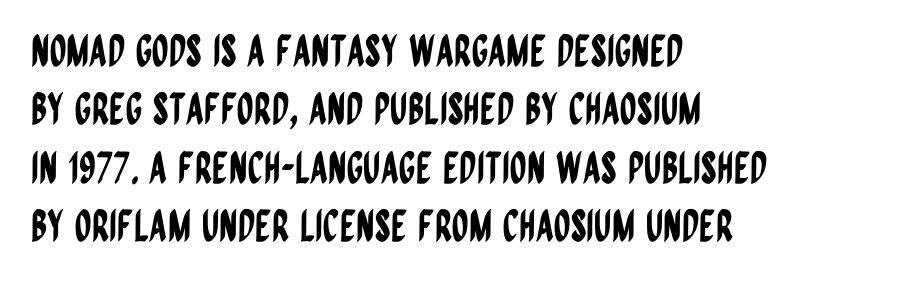
{"serif": "no", "italic": "no", "width": "condensed", "stroke_contrast": "low", "x_height": "large", "monospaced": "no", "underline": "no", "align": "left", "line_spacing": "normal", "line_spacing_ratio": 1.36, "letter_spacing": "normal", "letter_spacing_em": 0.0, "glyph_px": 43}
